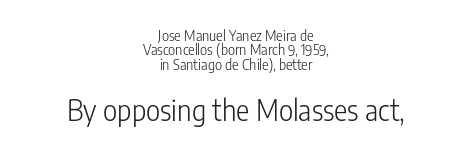
Stem width sits at or under what a default text font uses. The words here are not underlined. Italic: no, the glyphs are upright roman. The tracking reads as untouched default to a designer's eye. The letters carry no serifs — their stems end cleanly without finishing strokes.
